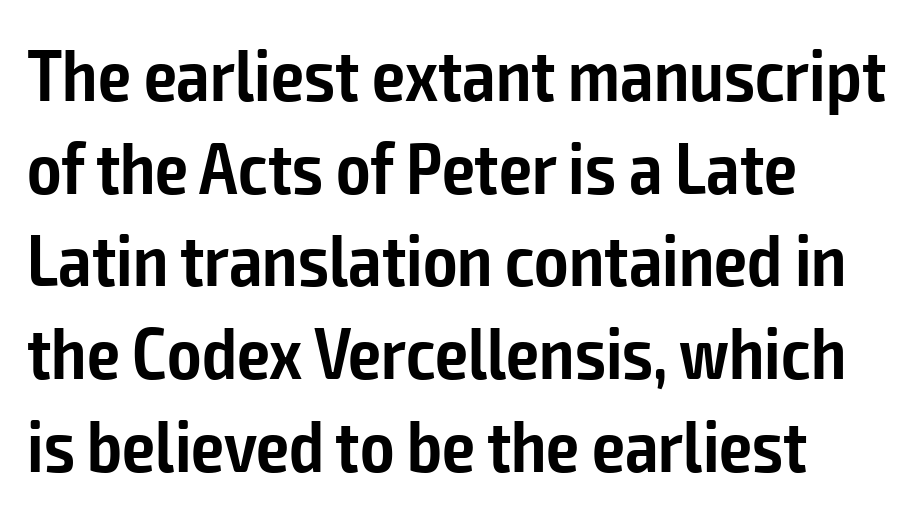
Q: Is the text bold? A: Semi-bold.
Q: Is the text italic (slanted)? A: No, it is upright.
Q: Is the typeface a serif or a sans-serif typeface? A: Sans-serif.
Q: Is the text underlined? A: No.
Q: How is the paragraph aligned? A: Left-aligned.
Q: Is the spacing between letters normal or unusually wide? A: Normal.
Q: Is the spacing between lines tight, normal or loose? A: Normal.
Q: Width (condensed, normal, or wide)? A: Condensed.
Q: Stroke contrast? A: Low.
Q: x-height? A: Medium.
Q: Monospaced? A: No.
